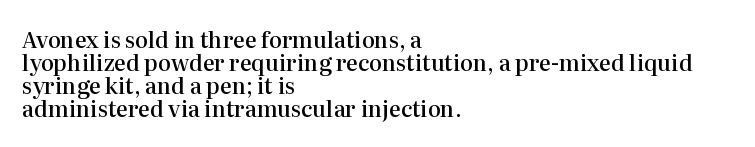
Posture: vertical. As a designer I'd log this as weight 600, semibold. Does the copy run flush right? No — it runs flush left. The passage shown stacks its lines with hardly any gap.
